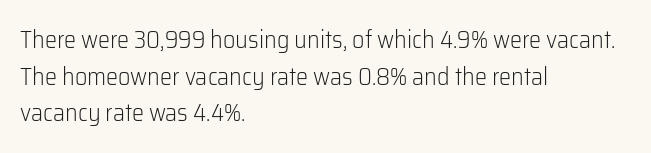
Q: Is the text bold? A: No.
Q: Is the text italic (slanted)? A: No, it is upright.
Q: Is the text underlined? A: No.
Q: How is the paragraph aligned? A: Left-aligned.
Q: Is the spacing between letters normal or unusually wide? A: Normal.
Q: Is the spacing between lines tight, normal or loose? A: Normal.
